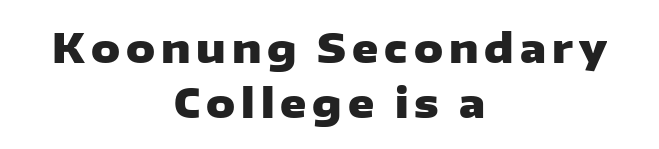
The image shows 40 px heavy, wide sans-serif type, upright; set centered, normal line spacing (1.38x), not underlined; low stroke contrast and a medium x-height.
